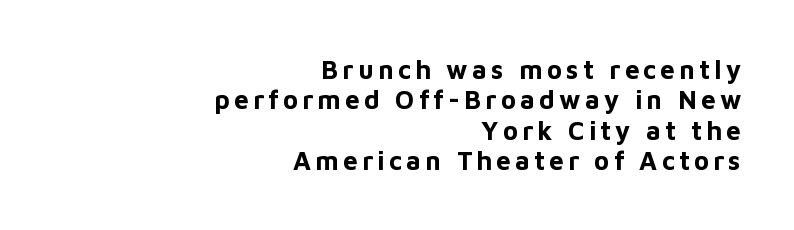
{"italic": "no", "bold": "yes", "underline": "no", "align": "right", "line_spacing_ratio": 1.17, "glyph_px": 26}
